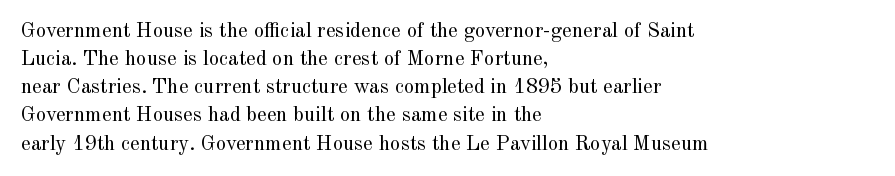
Visually the block forms a straight wall on the left and a jagged coastline on the right. Style check: upright. Bold? No — there's no thickening of the strokes. Notice how descenders clear the ascenders below comfortably — that's standard leading. Each word holds together tightly as a unit, with standard inter-letter gaps.
